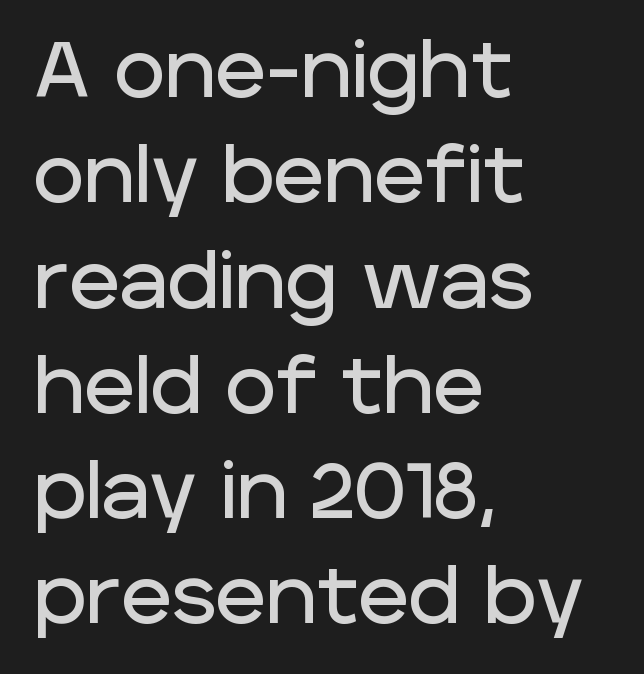
{"serif": "no", "italic": "no", "width": "normal", "stroke_contrast": "low", "x_height": "large", "monospaced": "no", "underline": "no", "align": "left", "line_spacing": "normal", "line_spacing_ratio": 1.35, "letter_spacing": "normal", "letter_spacing_em": 0.0, "glyph_px": 78}
